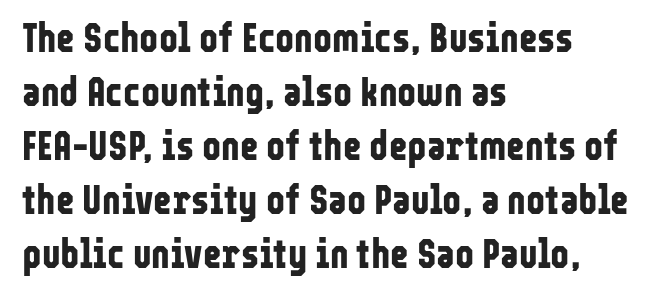
One glance says typical: line gaps are just what's usual. Nope, not italic — everything's standing straight. Does the weight exceed regular? Yes, all the way to bold. A typesetter would label this face a sans. Words appear dense and cohesive because spacing is normal.
